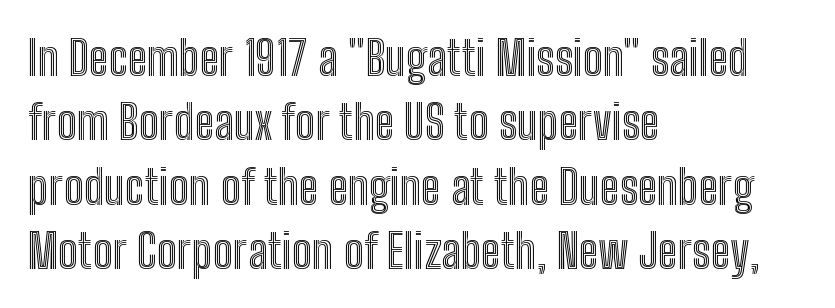
Q: Is the text italic (slanted)? A: No, it is upright.
Q: Is the text underlined? A: No.
Q: How is the paragraph aligned? A: Left-aligned.
Q: Is the spacing between letters normal or unusually wide? A: Normal.
Q: Is the spacing between lines tight, normal or loose? A: Normal.
Q: Width (condensed, normal, or wide)? A: Condensed.
Q: x-height? A: Medium.
Q: Monospaced? A: No.
